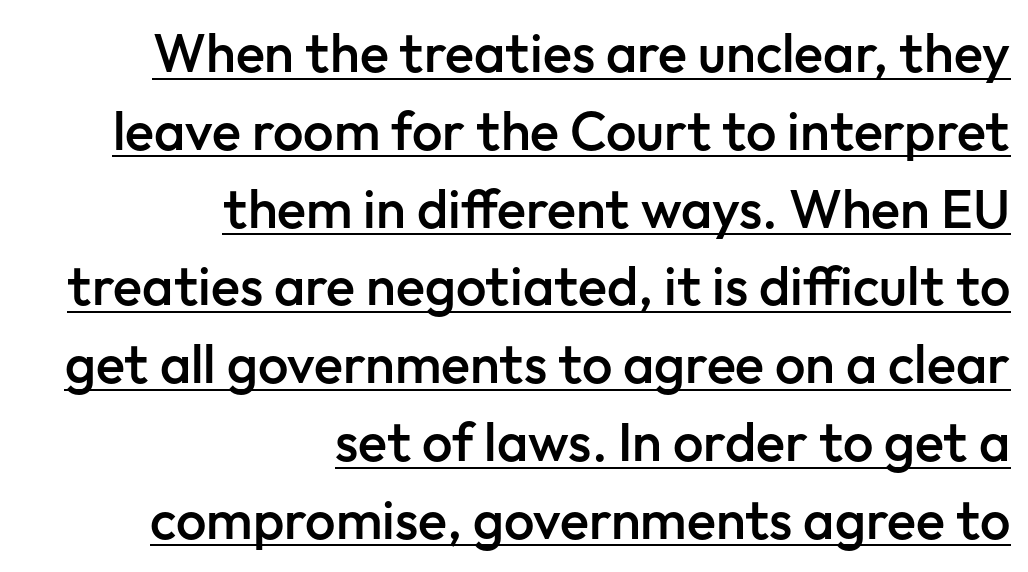
The image shows 54 px semibold sans-serif type, upright; set right-aligned, normal line spacing (1.44x), normal letter spacing, underlined; low stroke contrast and a medium x-height.
